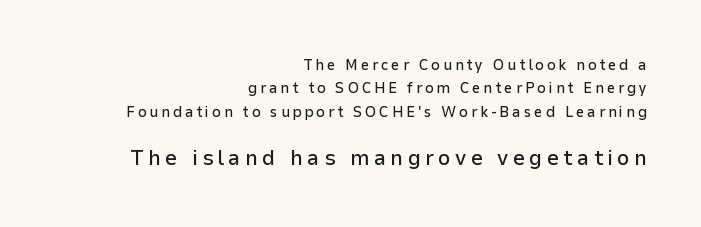
The image shows 22 px text type, upright; set right-aligned, normal line spacing (1.56x), not underlined; the second (bottom) block is 1.47x larger.
